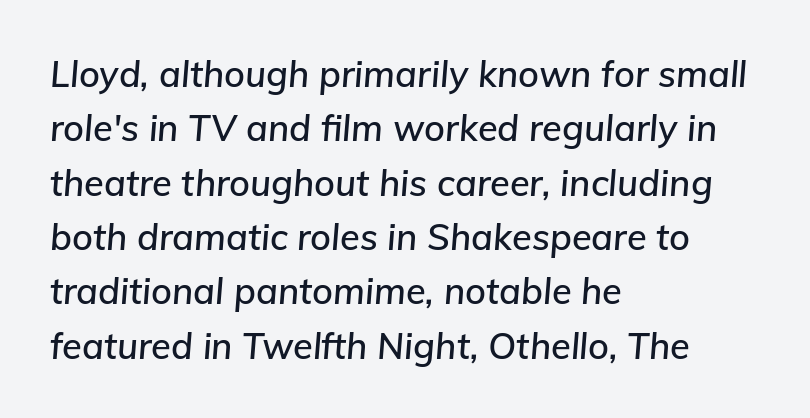
Q: Is the text italic (slanted)? A: Yes, it leans right by about 5 degrees.
Q: Is the text underlined? A: No.
Q: How is the paragraph aligned? A: Left-aligned.
Q: Is the spacing between letters normal or unusually wide? A: Normal.
Q: Is the spacing between lines tight, normal or loose? A: Normal.
Q: Width (condensed, normal, or wide)? A: Normal.
Q: Stroke contrast? A: Low.
Q: x-height? A: Medium.
Q: Monospaced? A: No.
